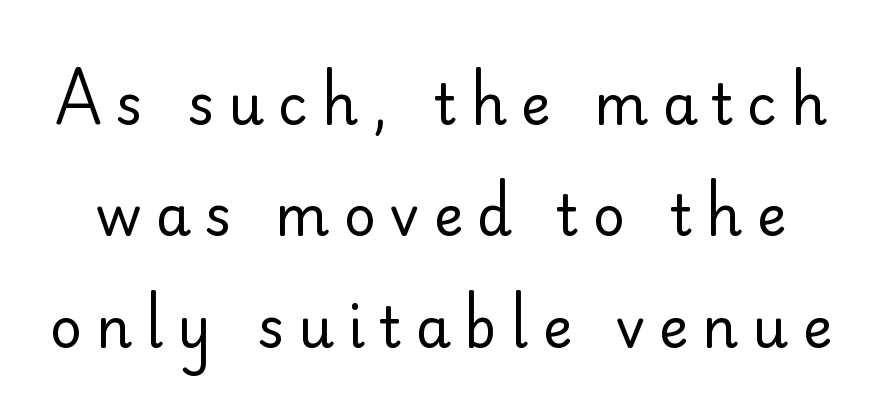
{"serif": "no", "italic": "no", "bold": "no", "weight": "regular", "width": "normal", "stroke_contrast": "low", "x_height": "small", "monospaced": "no", "underline": "no", "line_spacing": "loose", "line_spacing_ratio": 1.99, "letter_spacing": "wide", "letter_spacing_em": 0.25, "glyph_px": 56}
